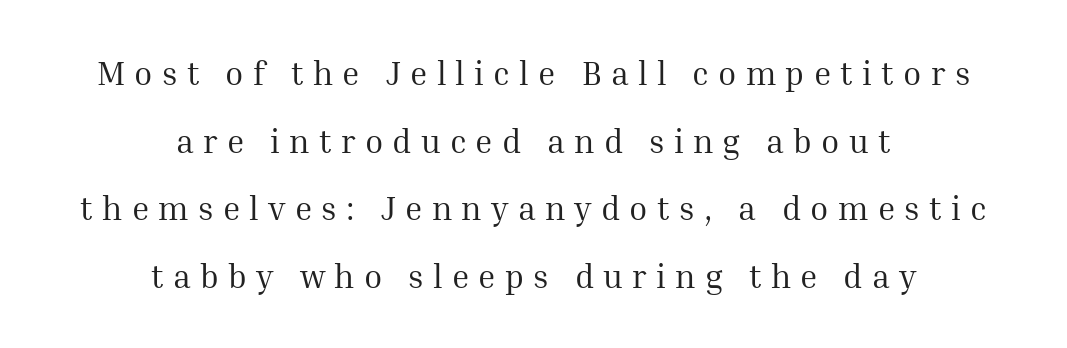
The image shows 33 px regular-weight serif type, upright; set centered, loose line spacing (2.05x), unusually wide letter spacing (+0.28 em), not underlined; medium stroke contrast and a medium x-height.
